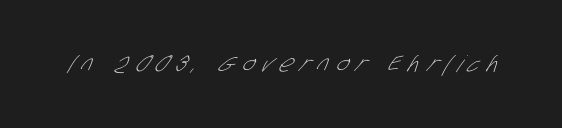
Q: Is the text bold? A: No.
Q: Is the text underlined? A: No.
Q: Is the spacing between letters normal or unusually wide? A: Unusually wide.
